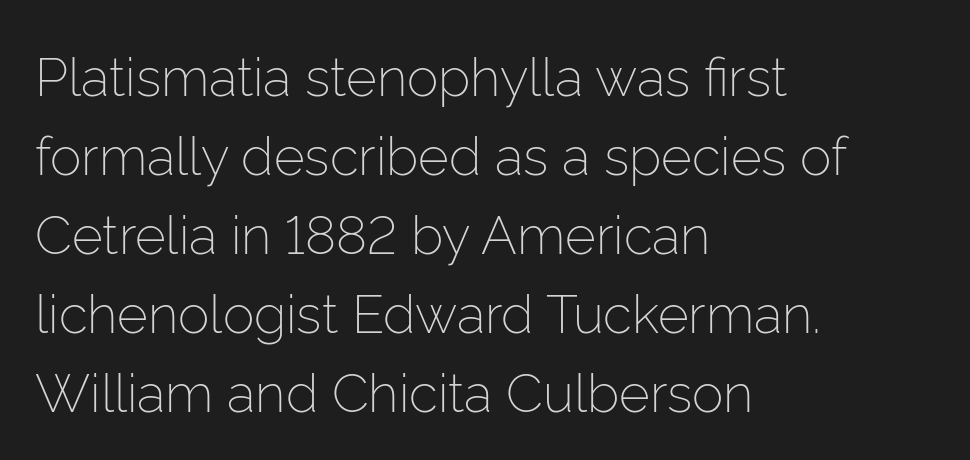
Q: Is the text bold? A: No.
Q: Is the text italic (slanted)? A: No, it is upright.
Q: Is the typeface a serif or a sans-serif typeface? A: Sans-serif.
Q: Is the text underlined? A: No.
Q: How is the paragraph aligned? A: Left-aligned.
Q: Is the spacing between letters normal or unusually wide? A: Normal.
Q: Is the spacing between lines tight, normal or loose? A: Normal.
Q: Width (condensed, normal, or wide)? A: Normal.
Q: Stroke contrast? A: Low.
Q: x-height? A: Medium.
Q: Monospaced? A: No.
